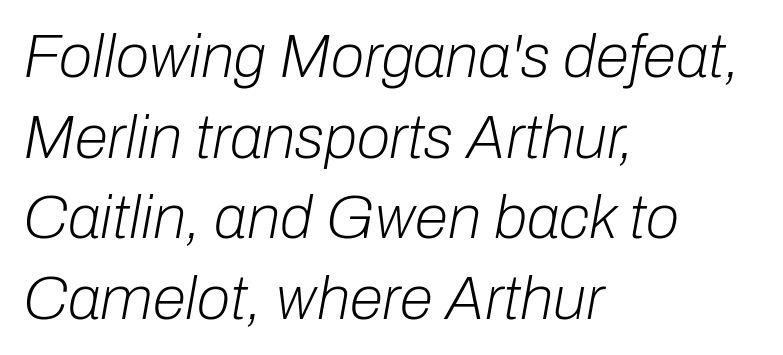
The line-height multiplier appears to be the usual default. Here the designer chose a conventional face with non-uniform glyph widths. In CSS terms this would be text-align: left. The axis of the letterforms is tilted away from vertical.
